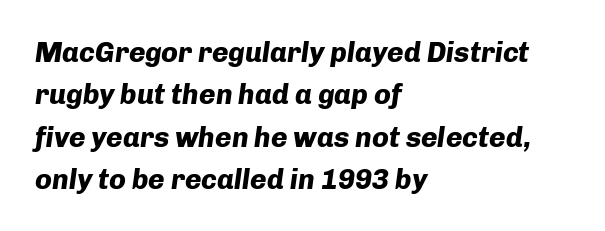
Heavy, bold letterforms. Alignment: flush left. When letters slant like this, we call the style italic. Nobody drew a line under any word here.
